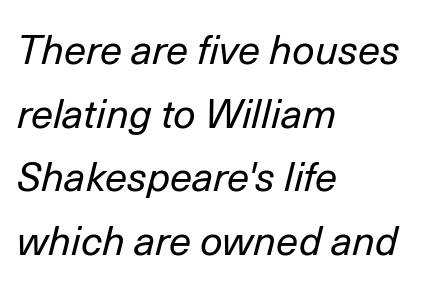
{"italic": "yes", "lean": "right", "slant_degrees": 14, "bold": "no", "weight": "regular", "width": "normal", "stroke_contrast": "low", "x_height": "medium", "monospaced": "no", "underline": "no", "align": "left", "line_spacing": "normal", "line_spacing_ratio": 1.59, "letter_spacing": "normal", "letter_spacing_em": 0.0, "glyph_px": 40}
